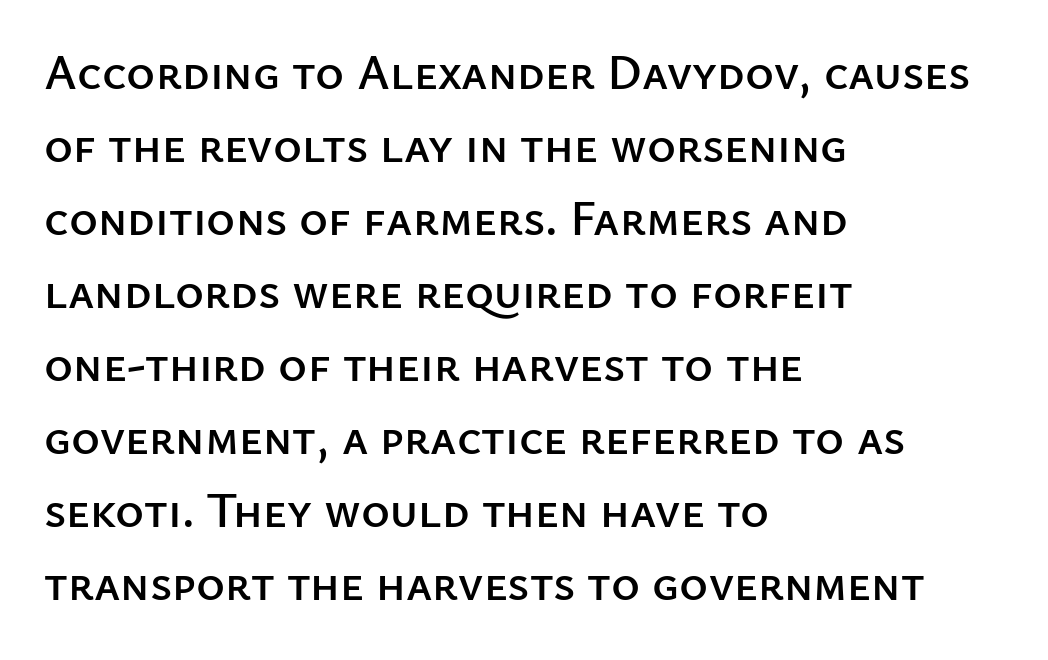
{"serif": "no", "italic": "no", "width": "normal", "stroke_contrast": "low", "x_height": "medium", "monospaced": "no", "underline": "no", "align": "left", "line_spacing": "normal", "line_spacing_ratio": 1.49, "letter_spacing": "normal", "letter_spacing_em": 0.0, "glyph_px": 49}
